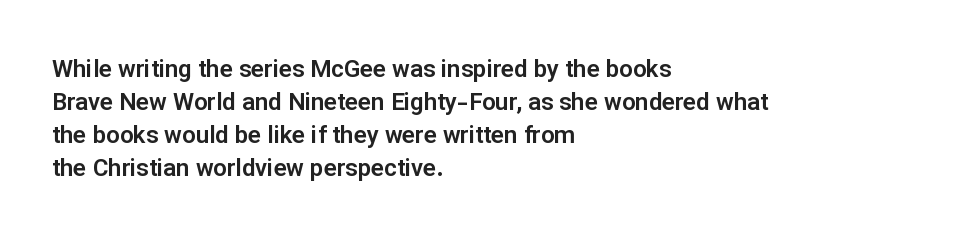
Q: Is the text italic (slanted)? A: No, it is upright.
Q: Is the text underlined? A: No.
Q: How is the paragraph aligned? A: Left-aligned.
Q: Is the spacing between letters normal or unusually wide? A: Normal.
Q: Is the spacing between lines tight, normal or loose? A: Normal.
